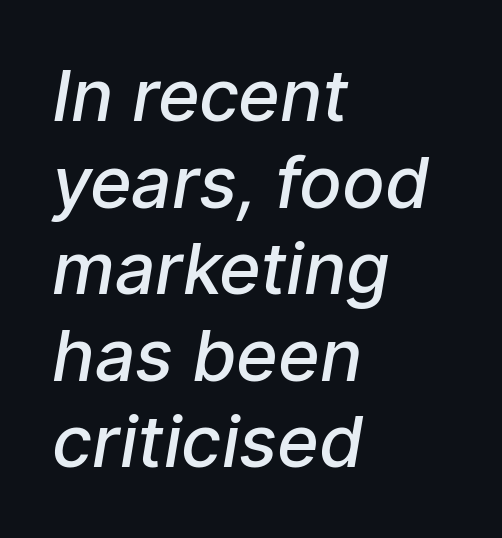
The rendering uses natural spacing where letterforms have individual widths. These lines stack with their left ends in a neat column. In terms of letterspacing, this is plain default setting. What kind of face is this? One without serifs — a sans. Bold? Not quite — semibold, heavier than regular but stopping short.
